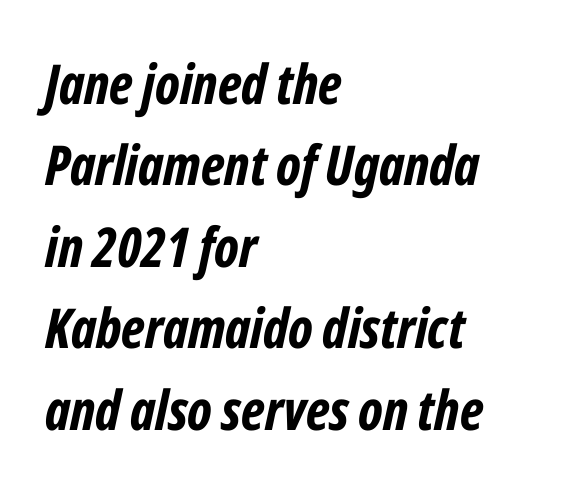
The image shows 55 px bold, condensed type, italic (leaning right); set left-aligned, normal line spacing (1.48x), normal letter spacing, not underlined; low stroke contrast and a medium x-height.
